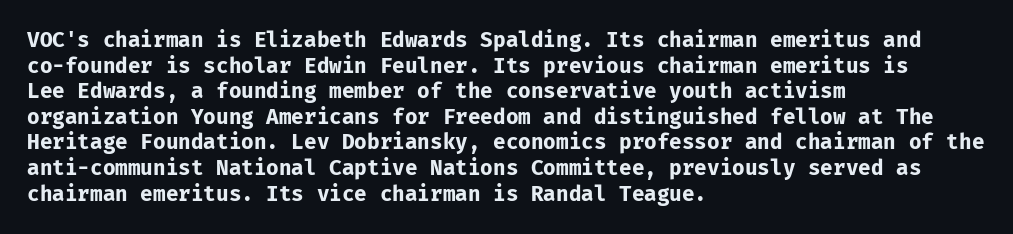
Q: Is the text bold? A: Yes.
Q: Is the text italic (slanted)? A: No, it is upright.
Q: Is the text underlined? A: No.
Q: How is the paragraph aligned? A: Left-aligned.
Q: Is the spacing between letters normal or unusually wide? A: Normal.
